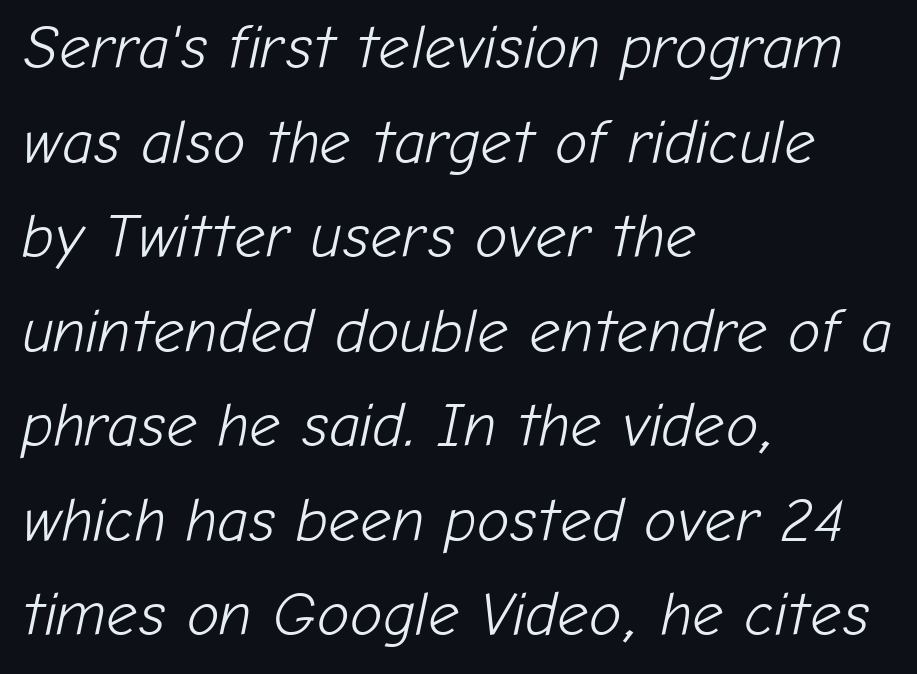
Q: Is the text bold? A: No.
Q: Is the text italic (slanted)? A: Yes, it leans right by about 12 degrees.
Q: Is the text underlined? A: No.
Q: How is the paragraph aligned? A: Left-aligned.
Q: Is the spacing between letters normal or unusually wide? A: Normal.
Q: Is the spacing between lines tight, normal or loose? A: Normal.
Q: Width (condensed, normal, or wide)? A: Normal.
Q: Stroke contrast? A: Low.
Q: x-height? A: Medium.
Q: Monospaced? A: No.
